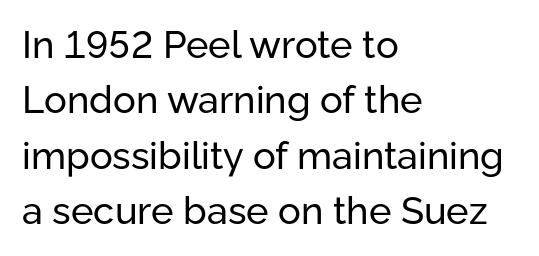
The image shows 38 px regular-weight sans-serif type, upright; set left-aligned, normal line spacing (1.46x), normal letter spacing, not underlined; low stroke contrast and a medium x-height.
